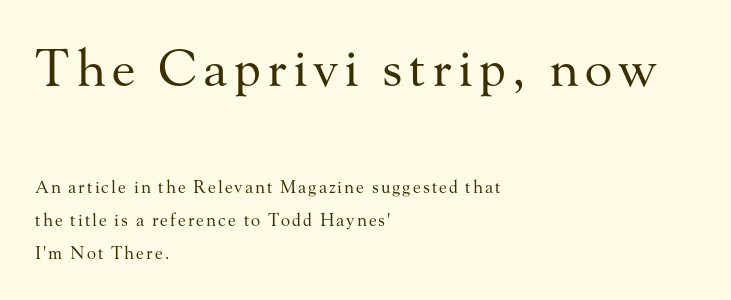
A student would call this left alignment; a typographer would say flush left, rag right. Varying glyph widths throughout — classic text-font behaviour. Characters remain perfectly vertical along every line. The strokes are not fattened; the text isn't bold. Letters rest on an invisible, unmarked baseline. The letters in the upper block stand taller than those in the block below.
